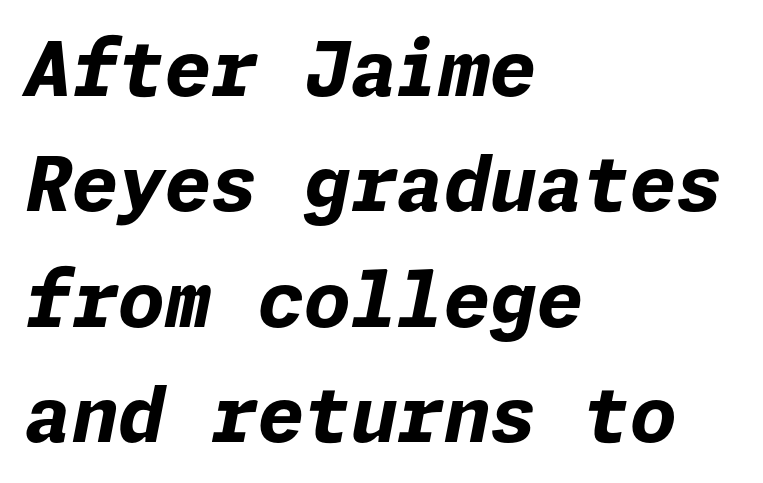
{"italic": "yes", "lean": "right", "slant_degrees": 11, "bold": "yes", "weight": "bold", "width": "normal", "stroke_contrast": "low", "x_height": "medium", "underline": "no", "align": "left", "line_spacing": "normal", "line_spacing_ratio": 1.54, "letter_spacing": "normal", "letter_spacing_em": 0.0, "glyph_px": 75}
